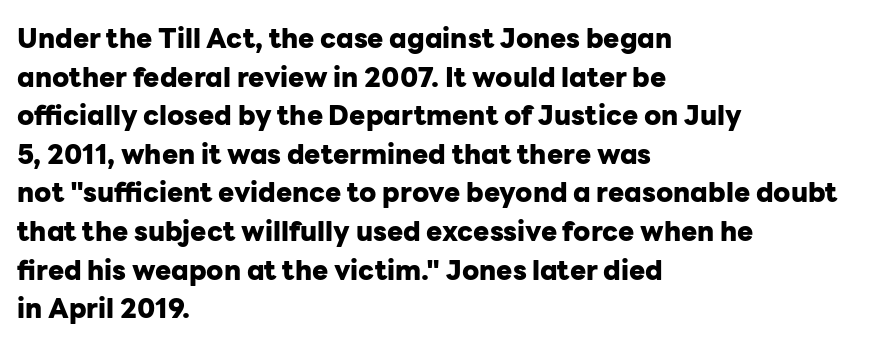
The glyphs are unaccompanied by any horizontal stroke below them. Alignment: flush left. Its strokes are broad and dark, the hallmark of bold type. Designer's note — italics off, roman on.
